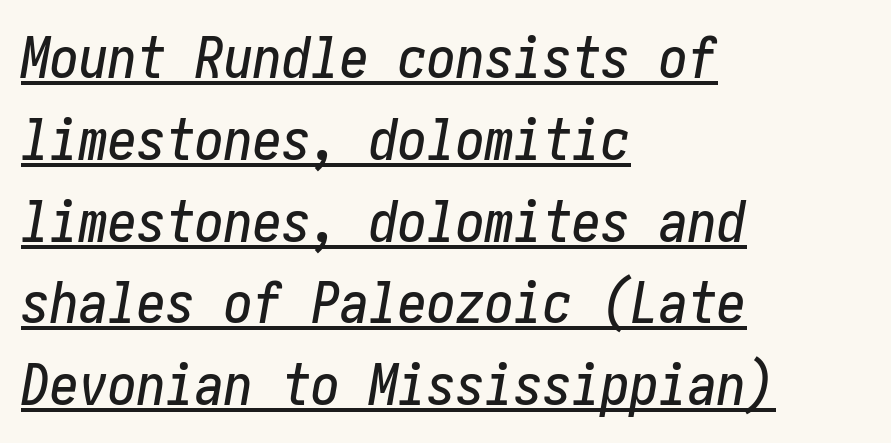
Short note: letters normally spaced. Slanted lettering throughout. Compared with undecorated copy, this sample adds a rule below the words. In terms of leading, this rendering sits right in the middle. These lines stack with their left ends in a neat column.
